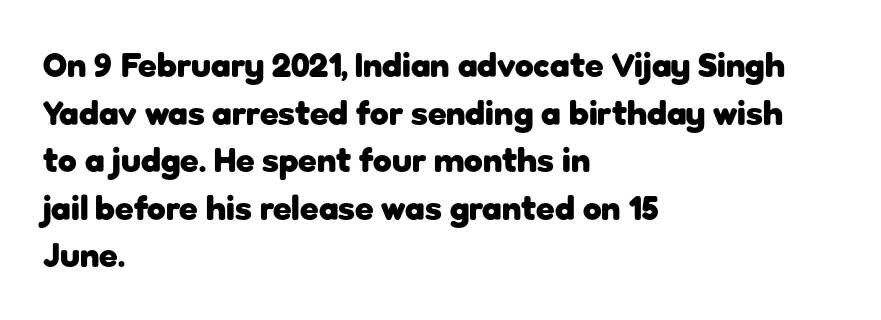
{"serif": "no", "italic": "no", "bold": "yes", "weight": "heavy", "width": "normal", "stroke_contrast": "low", "x_height": "medium", "monospaced": "no", "underline": "no", "align": "left", "line_spacing": "normal", "line_spacing_ratio": 1.4, "letter_spacing": "normal", "letter_spacing_em": 0.0, "glyph_px": 34}
